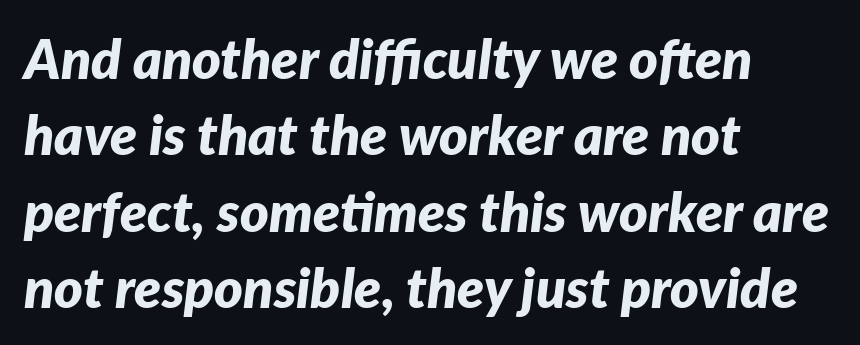
Q: Is the text bold? A: Yes.
Q: Is the text italic (slanted)? A: Yes, it leans right by about 7 degrees.
Q: Is the text underlined? A: No.
Q: How is the paragraph aligned? A: Left-aligned.
Q: Is the spacing between letters normal or unusually wide? A: Normal.
Q: Is the spacing between lines tight, normal or loose? A: Normal.
Q: Width (condensed, normal, or wide)? A: Normal.
Q: Stroke contrast? A: Low.
Q: x-height? A: Medium.
Q: Monospaced? A: No.
